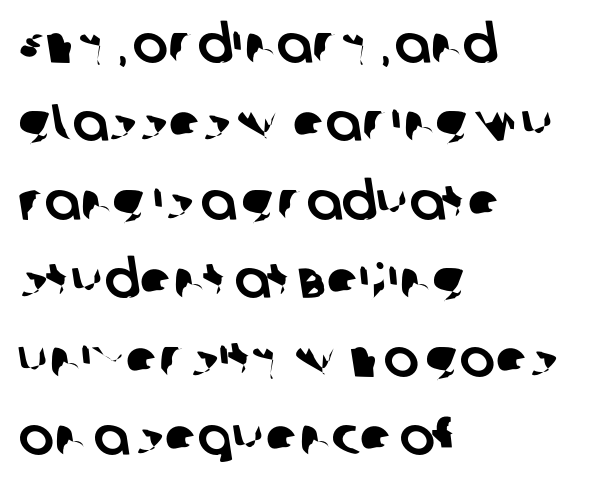
Q: Is the typeface a serif or a sans-serif typeface? A: Sans-serif.
Q: Is the text underlined? A: No.
Q: How is the paragraph aligned? A: Left-aligned.
Q: Is the spacing between letters normal or unusually wide? A: Normal.
Q: Is the spacing between lines tight, normal or loose? A: Normal.
Q: Width (condensed, normal, or wide)? A: Normal.
Q: Stroke contrast? A: Low.
Q: x-height? A: Large.
Q: Monospaced? A: No.
